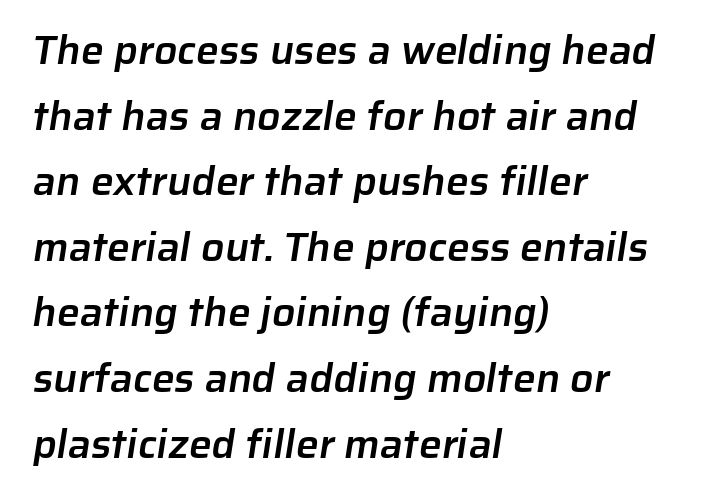
Tracking here is standard; glyphs follow each other at the usual distance. Any mark beneath the type? The region is blank. Stems and bowls a touch heavier than normal — semibold. Serifs: no, the terminals of the letterforms are clean. Casual observation: everything's shoved over to the left.
